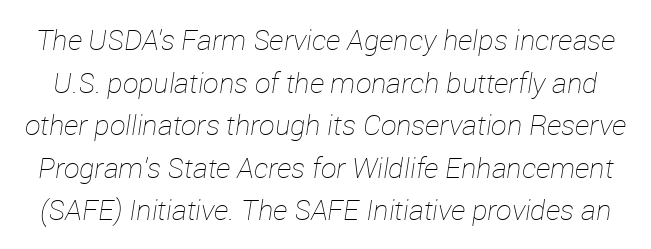
{"italic": "yes", "lean": "right", "slant_degrees": 12, "bold": "no", "weight": "thin", "width": "normal", "stroke_contrast": "low", "x_height": "medium", "monospaced": "no", "underline": "no", "line_spacing": "normal", "line_spacing_ratio": 1.52, "letter_spacing": "normal", "letter_spacing_em": 0.0, "glyph_px": 28}
